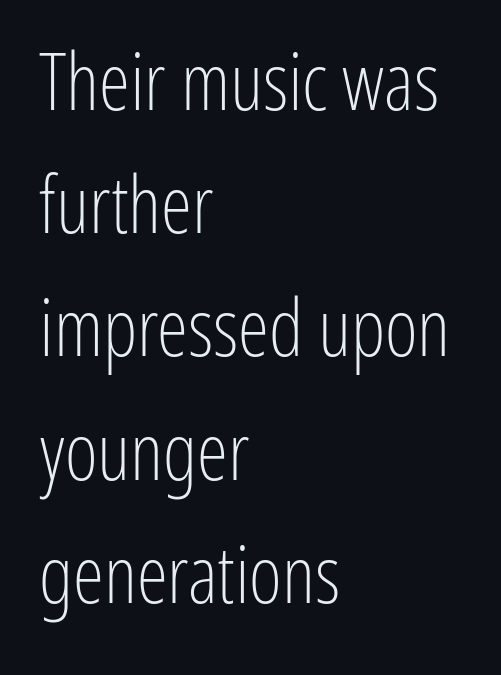
If you measured baseline to baseline, you'd find a middling distance. Characters follow at the spacing the type designer built in. Bold? No — there's no thickening of the strokes. This sample uses a sans-serif face. This sample has the flowing, uneven cadence of proportional lettering. Italic? Not at all — the glyphs are vertical.
